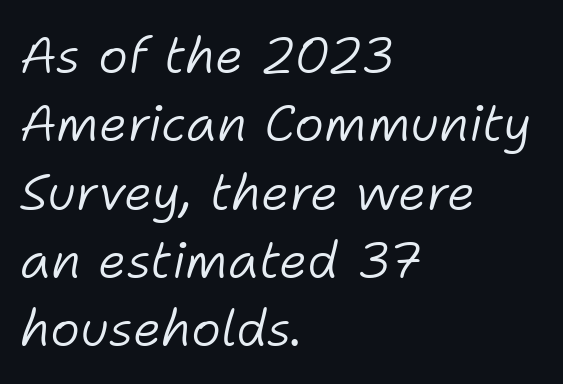
The tracking reads as untouched default to a designer's eye. A quiet, ordinary-to-light weight characterises the typeface. This block has exactly the height ordinary leading produces. The passage is arranged the way most books set body copy — flush left.
